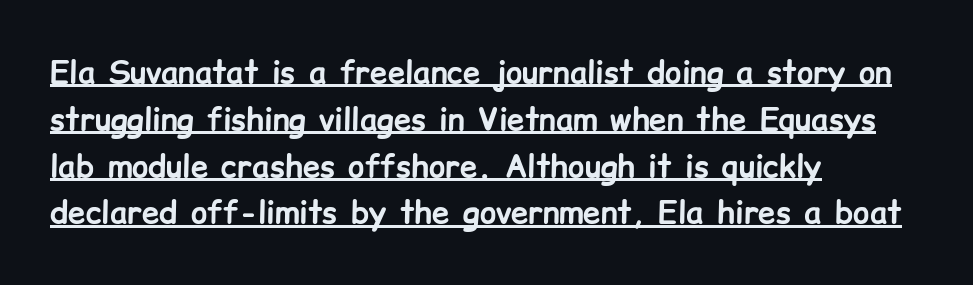
This rendering uses left alignment, leaving the right contour irregular. You could not count columns in this text — the font is proportionally spaced. Each new line begins a customary step beneath the previous one. There is no visible air inserted between adjacent glyphs. The rendered words wear a rule along their underside. The designer went with a sans here, leaving each stem footless.
